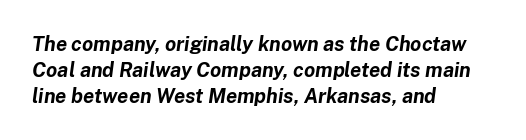
{"italic": "yes", "lean": "right", "slant_degrees": 8, "bold": "yes", "underline": "no", "align": "left", "line_spacing": "normal", "line_spacing_ratio": 1.29, "letter_spacing": "normal", "letter_spacing_em": 0.0, "glyph_px": 20}
